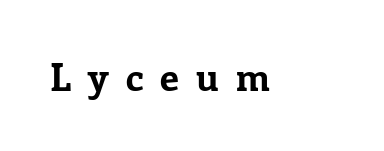
{"serif": "yes", "italic": "no", "bold": "yes", "weight": "bold", "width": "normal", "stroke_contrast": "low", "x_height": "medium", "monospaced": "no", "underline": "no", "letter_spacing": "wide", "letter_spacing_em": 0.45, "glyph_px": 38}
